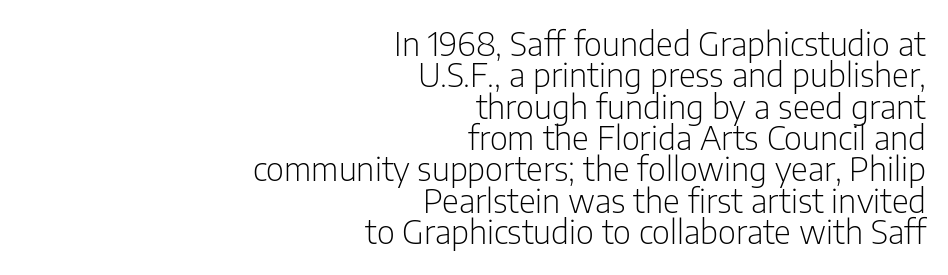
The image shows 33 px light, condensed sans-serif type, upright; set right-aligned, tight line spacing (0.95x), normal letter spacing, not underlined; low stroke contrast and a medium x-height.
